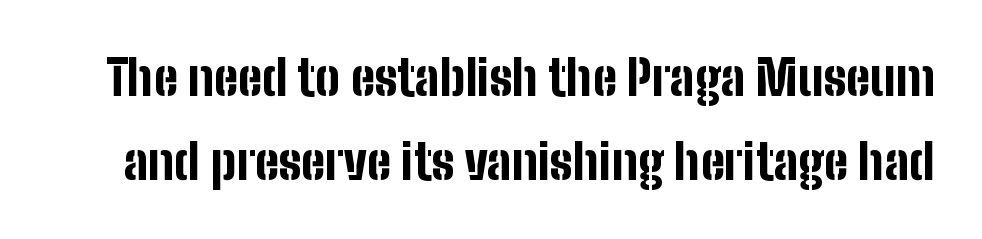
The axis of the letterforms is exactly vertical. Stroke thickness is high; the sample reads as a true bold. No feet cap the strokes, marking this as sans-serif type. Standard letterfit; no display-style spreading of the glyphs. The face used here is proportionally spaced, like ordinary book or web type. Check the space under the baseline: it is left empty.
